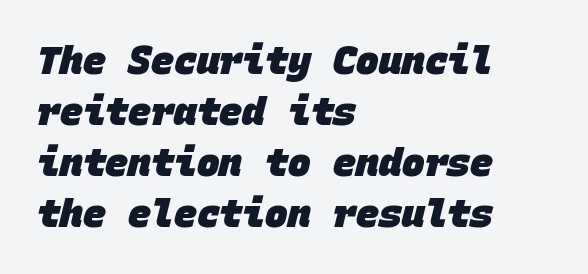
Q: Is the text bold? A: Yes.
Q: Is the typeface a serif or a sans-serif typeface? A: Sans-serif.
Q: Is the text underlined? A: No.
Q: How is the paragraph aligned? A: Left-aligned.
Q: Is the spacing between letters normal or unusually wide? A: Normal.
Q: Is the spacing between lines tight, normal or loose? A: Normal.
Q: Width (condensed, normal, or wide)? A: Normal.
Q: Stroke contrast? A: Low.
Q: x-height? A: Large.
Q: Monospaced? A: Yes.
